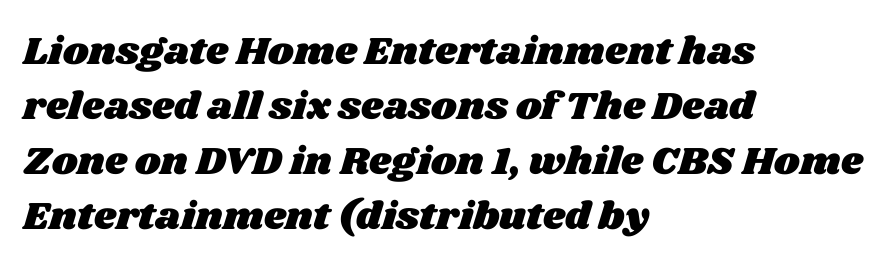
{"width": "wide", "stroke_contrast": "medium", "x_height": "large", "monospaced": "no", "underline": "no", "align": "left", "line_spacing": "normal", "line_spacing_ratio": 1.41, "letter_spacing": "normal", "letter_spacing_em": 0.0, "glyph_px": 39}
